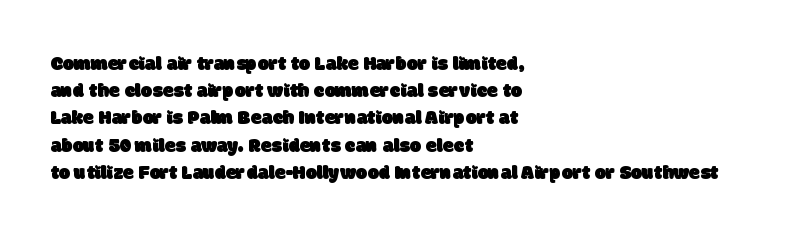
Regular leading. In terms of letterspacing, this is plain default setting. Line starts are locked; line ends wander. Rule under the text: the space is simply empty.
